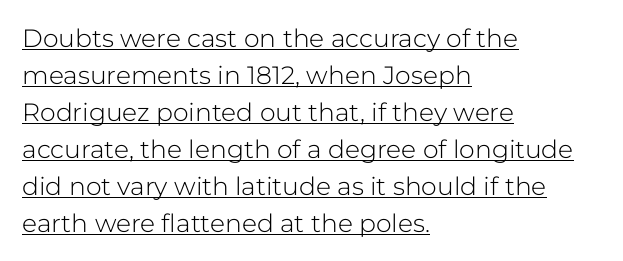
The passage shown is underscored from start to finish. Does the leading feel generous? No, just average. Tracking here is standard; glyphs follow each other at the usual distance. Does the copy run flush right? No — it runs flush left. Italic? Not at all — the glyphs are vertical. Nothing heavy about these letters — not bold at all.
